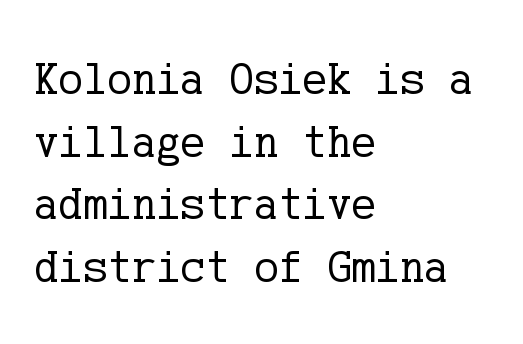
Q: Is the text bold? A: No.
Q: Is the text italic (slanted)? A: No, it is upright.
Q: Is the typeface a serif or a sans-serif typeface? A: Serif.
Q: Is the text underlined? A: No.
Q: How is the paragraph aligned? A: Left-aligned.
Q: Is the spacing between letters normal or unusually wide? A: Normal.
Q: Is the spacing between lines tight, normal or loose? A: Normal.
Q: Width (condensed, normal, or wide)? A: Normal.
Q: Stroke contrast? A: Low.
Q: x-height? A: Medium.
